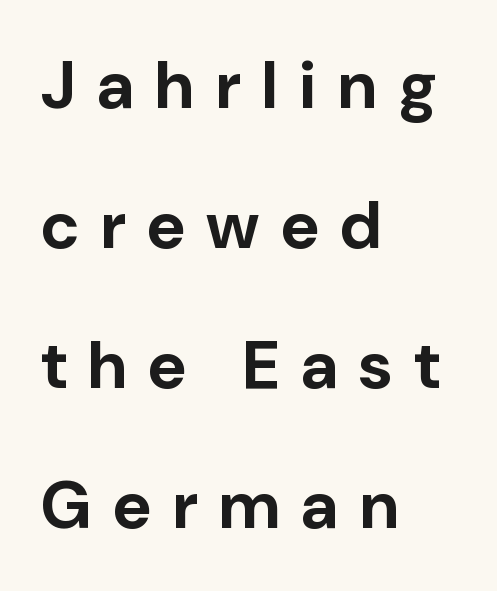
{"serif": "no", "italic": "no", "bold": "yes", "weight": "bold", "width": "normal", "stroke_contrast": "low", "x_height": "medium", "monospaced": "no", "underline": "no", "align": "left", "line_spacing": "loose", "line_spacing_ratio": 2.09, "letter_spacing": "wide", "letter_spacing_em": 0.32, "glyph_px": 67}
